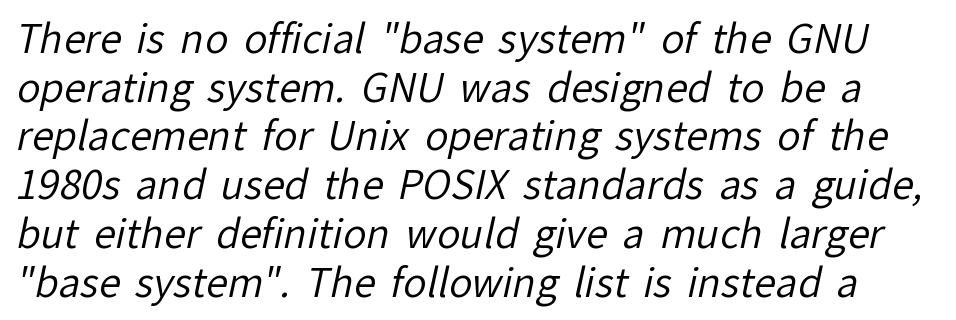
Q: Is the text bold? A: No.
Q: Is the typeface a serif or a sans-serif typeface? A: Sans-serif.
Q: Is the text underlined? A: No.
Q: Is the spacing between letters normal or unusually wide? A: Normal.
Q: Is the spacing between lines tight, normal or loose? A: Normal.
Q: Width (condensed, normal, or wide)? A: Normal.
Q: Stroke contrast? A: Low.
Q: x-height? A: Medium.
Q: Monospaced? A: No.
